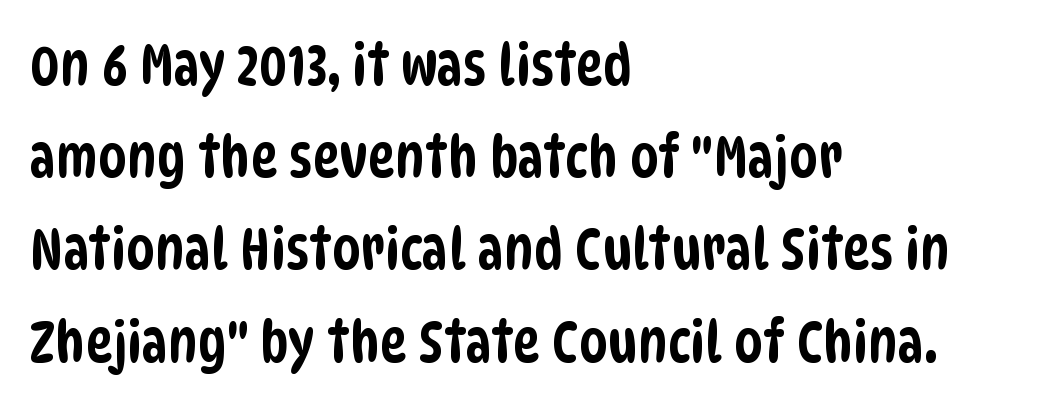
{"serif": "no", "width": "condensed", "stroke_contrast": "low", "x_height": "large", "monospaced": "no", "underline": "no", "align": "left", "line_spacing": "normal", "line_spacing_ratio": 1.59, "letter_spacing": "normal", "letter_spacing_em": 0.0, "glyph_px": 58}
